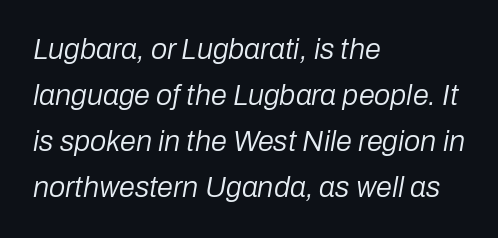
The image shows 29 px regular-weight type, italic (leaning right); set left-aligned, normal line spacing (1.59x), normal letter spacing, not underlined; low stroke contrast and a medium x-height.
